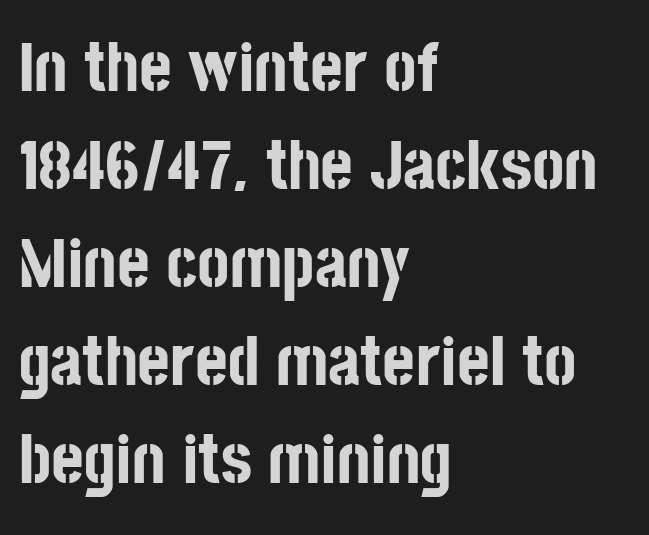
{"serif": "no", "italic": "no", "bold": "yes", "weight": "bold", "width": "condensed", "stroke_contrast": "low", "x_height": "large", "monospaced": "no", "underline": "no", "align": "left", "line_spacing": "normal", "line_spacing_ratio": 1.4, "letter_spacing": "normal", "letter_spacing_em": 0.0, "glyph_px": 70}
